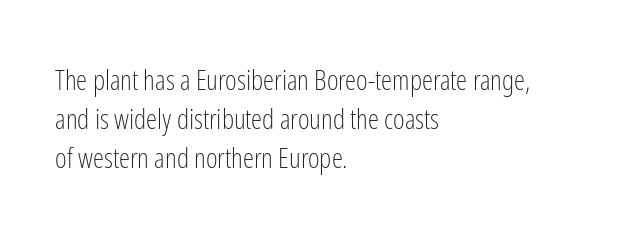
{"serif": "no", "italic": "no", "bold": "no", "weight": "light", "width": "condensed", "stroke_contrast": "low", "x_height": "medium", "monospaced": "no", "underline": "no", "align": "left", "line_spacing": "normal", "line_spacing_ratio": 1.39, "letter_spacing": "normal", "letter_spacing_em": 0.0, "glyph_px": 28}
